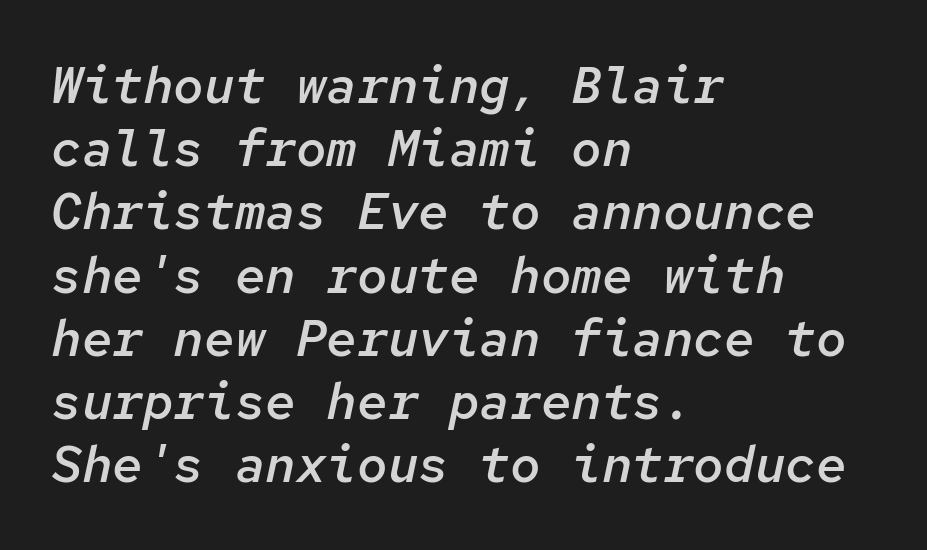
Q: Is the text bold? A: Semi-bold.
Q: Is the text italic (slanted)? A: Yes, it leans right by about 12 degrees.
Q: Is the text underlined? A: No.
Q: How is the paragraph aligned? A: Left-aligned.
Q: Is the spacing between letters normal or unusually wide? A: Normal.
Q: Width (condensed, normal, or wide)? A: Normal.
Q: Stroke contrast? A: Low.
Q: x-height? A: Medium.
Q: Monospaced? A: Yes.
